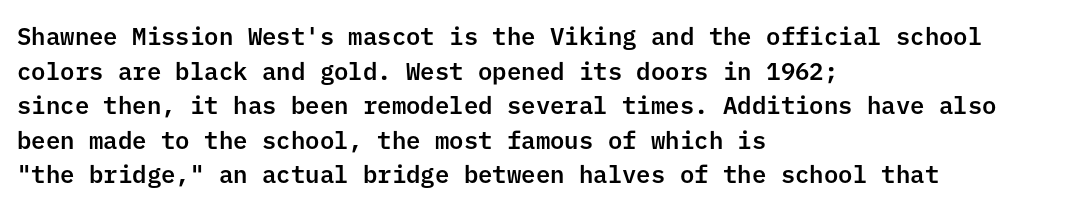
The image shows 24 px text type, upright; set left-aligned, normal line spacing (1.44x), normal letter spacing, not underlined.
